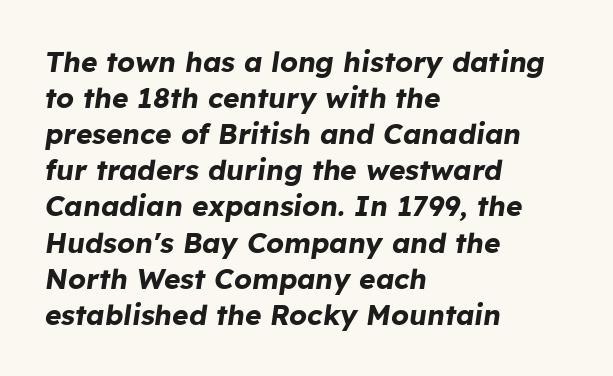
{"italic": "yes", "lean": "right", "slant_degrees": 8, "bold": "yes", "weight": "bold", "width": "normal", "stroke_contrast": "low", "x_height": "medium", "monospaced": "no", "underline": "no", "align": "left", "line_spacing": "normal", "line_spacing_ratio": 1.29, "letter_spacing": "normal", "letter_spacing_em": 0.0, "glyph_px": 28}
